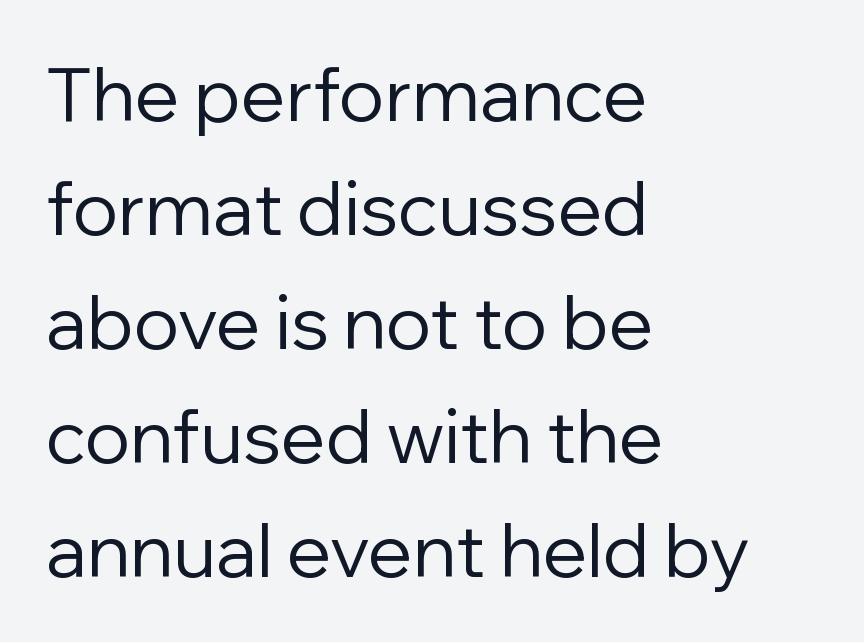
{"serif": "no", "italic": "no", "bold": "no", "weight": "regular", "width": "normal", "stroke_contrast": "low", "x_height": "medium", "monospaced": "no", "underline": "no", "align": "left", "line_spacing": "normal", "line_spacing_ratio": 1.54, "letter_spacing": "normal", "letter_spacing_em": 0.0, "glyph_px": 74}
